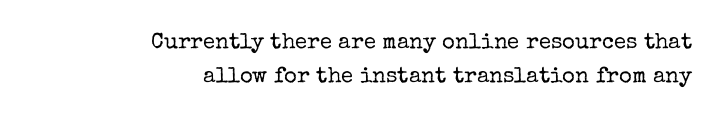
{"italic": "no", "bold": "no", "underline": "no", "align": "right", "line_spacing": "normal", "line_spacing_ratio": 1.53, "letter_spacing": "normal", "letter_spacing_em": 0.0, "glyph_px": 22}
